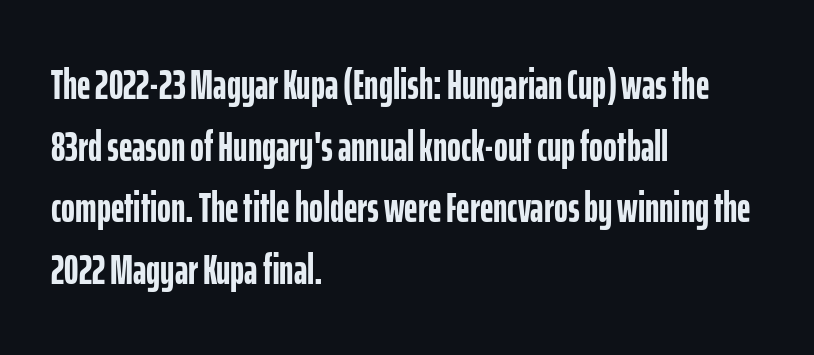
Q: Is the text bold? A: Yes.
Q: Is the text italic (slanted)? A: No, it is upright.
Q: Is the typeface a serif or a sans-serif typeface? A: Sans-serif.
Q: Is the text underlined? A: No.
Q: How is the paragraph aligned? A: Left-aligned.
Q: Is the spacing between letters normal or unusually wide? A: Normal.
Q: Is the spacing between lines tight, normal or loose? A: Normal.
Q: Width (condensed, normal, or wide)? A: Condensed.
Q: Stroke contrast? A: Low.
Q: x-height? A: Medium.
Q: Monospaced? A: No.
